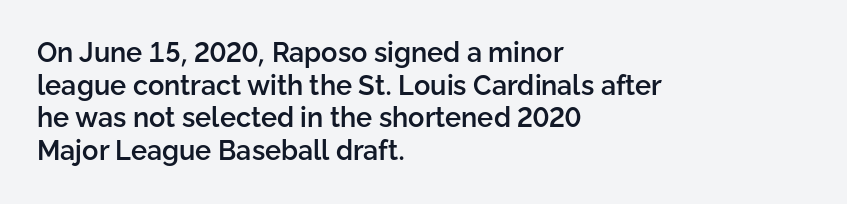
The rendering uses a semibold face; strokes are thickened but not to full bold. Inter-character spacing is left at the font's built-in metrics. Quick note: not italic, upright. Which margin do the lines hug? The left one — the right edge is uneven.
